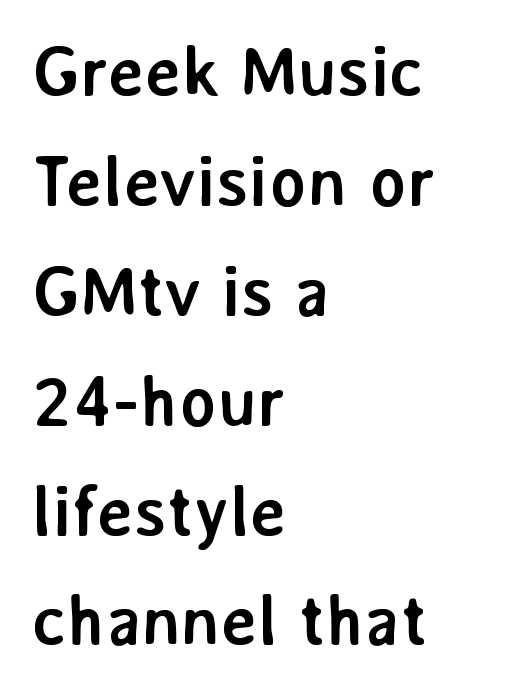
Q: Is the text bold? A: Yes.
Q: Is the text italic (slanted)? A: No, it is upright.
Q: Is the typeface a serif or a sans-serif typeface? A: Sans-serif.
Q: Is the text underlined? A: No.
Q: How is the paragraph aligned? A: Left-aligned.
Q: Is the spacing between letters normal or unusually wide? A: Normal.
Q: Is the spacing between lines tight, normal or loose? A: Normal.
Q: Width (condensed, normal, or wide)? A: Normal.
Q: Stroke contrast? A: Low.
Q: x-height? A: Medium.
Q: Monospaced? A: No.
